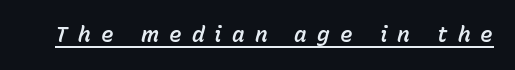
The image shows 21 px text type, italic (leaning right); set unusually wide letter spacing (+0.49 em), underlined.
